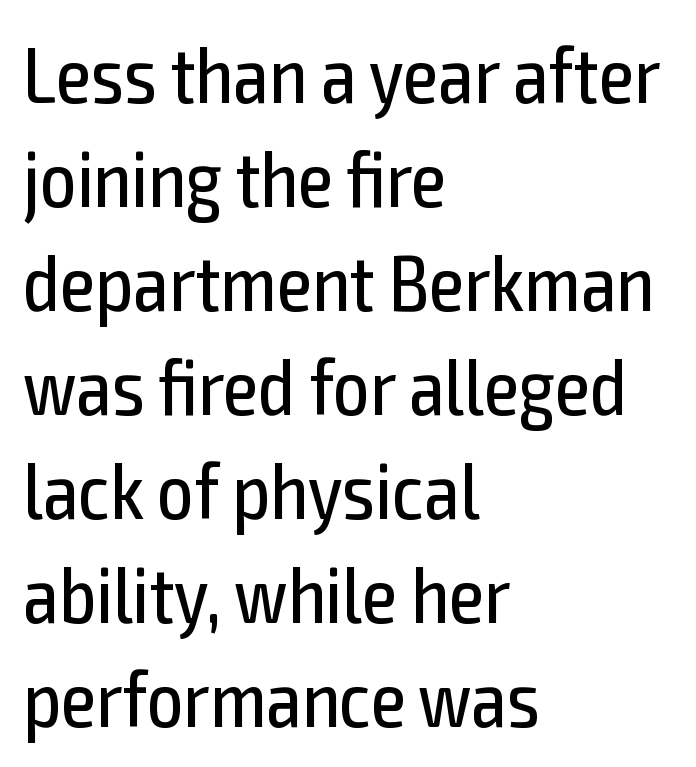
The image shows 80 px regular-weight, condensed sans-serif type, upright; set left-aligned, normal line spacing (1.3x), normal letter spacing, not underlined; a medium x-height.
